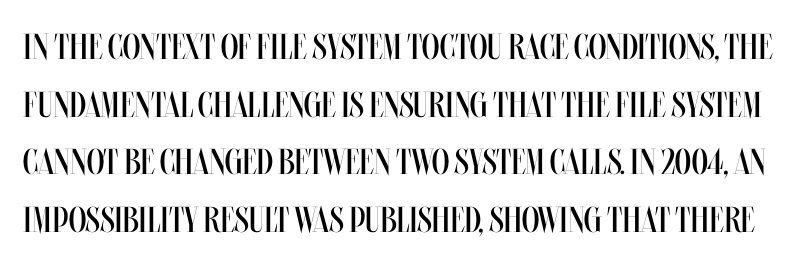
Q: Is the text bold? A: No.
Q: Is the text italic (slanted)? A: No, it is upright.
Q: Is the text underlined? A: No.
Q: Is the spacing between letters normal or unusually wide? A: Normal.
Q: Is the spacing between lines tight, normal or loose? A: Normal.
Q: Width (condensed, normal, or wide)? A: Condensed.
Q: Stroke contrast? A: Medium.
Q: x-height? A: Large.
Q: Monospaced? A: No.
